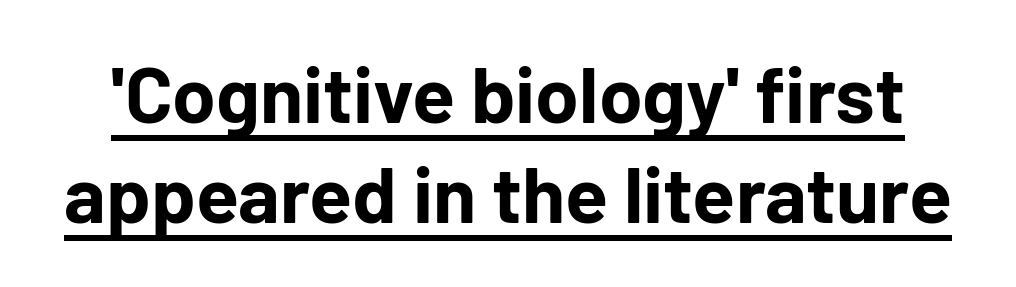
Q: Is the text bold? A: Yes.
Q: Is the text italic (slanted)? A: No, it is upright.
Q: Is the typeface a serif or a sans-serif typeface? A: Sans-serif.
Q: Is the text underlined? A: Yes.
Q: Is the spacing between letters normal or unusually wide? A: Normal.
Q: Is the spacing between lines tight, normal or loose? A: Normal.
Q: Width (condensed, normal, or wide)? A: Normal.
Q: Stroke contrast? A: Low.
Q: x-height? A: Medium.
Q: Monospaced? A: No.
